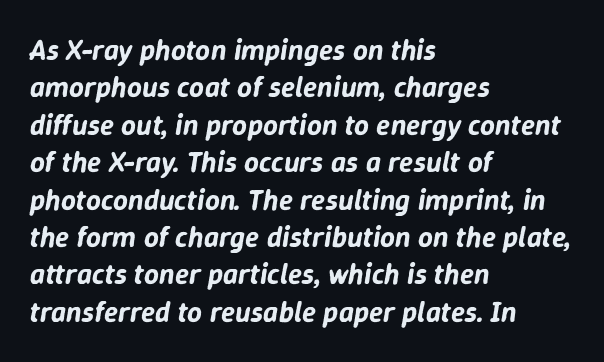
The image shows 29 px text type, italic (leaning right); set left-aligned, normal line spacing (1.29x), normal letter spacing, not underlined; low stroke contrast and a medium x-height.
